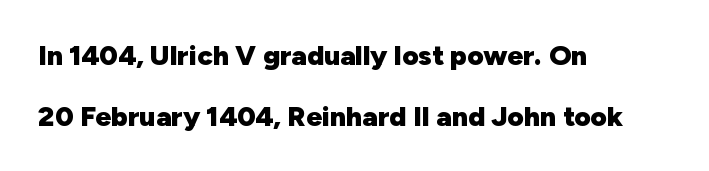
Designer's note — italics off, roman on. No extra tracking has been applied to these lines. The rag falls on the right side of this text block. This sample trades compactness for vertical openness between lines.
